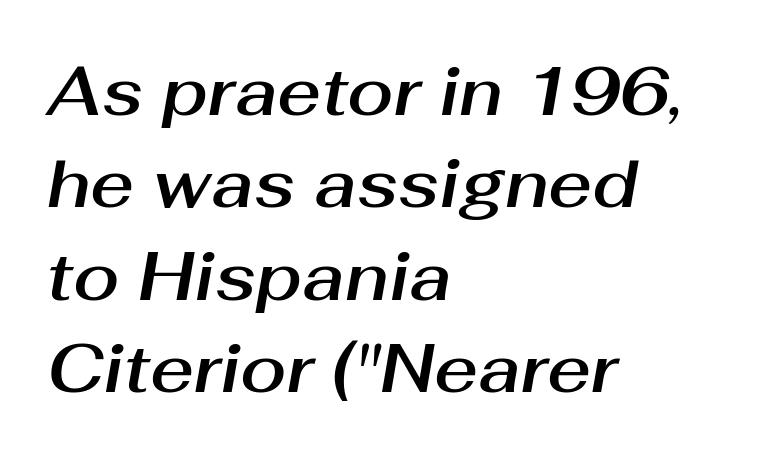
{"italic": "yes", "lean": "right", "slant_degrees": 10, "width": "normal", "stroke_contrast": "medium", "x_height": "medium", "monospaced": "no", "underline": "no", "align": "left", "line_spacing": "normal", "line_spacing_ratio": 1.38, "letter_spacing": "normal", "letter_spacing_em": 0.0, "glyph_px": 67}
